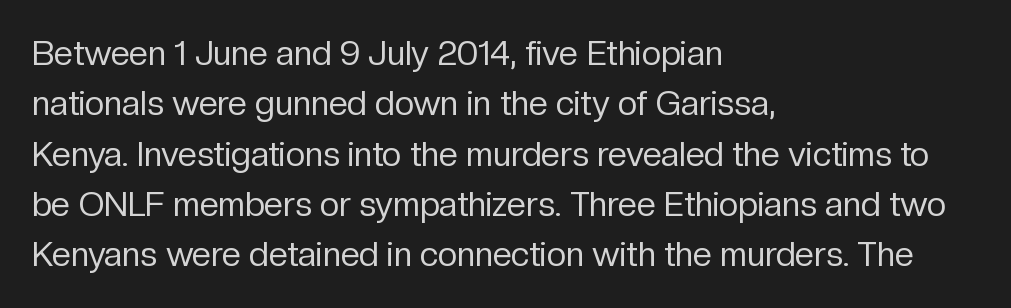
{"serif": "no", "italic": "no", "bold": "no", "weight": "regular", "width": "normal", "stroke_contrast": "low", "x_height": "medium", "monospaced": "no", "underline": "no", "align": "left", "line_spacing": "normal", "line_spacing_ratio": 1.48, "letter_spacing": "normal", "letter_spacing_em": 0.0, "glyph_px": 34}
